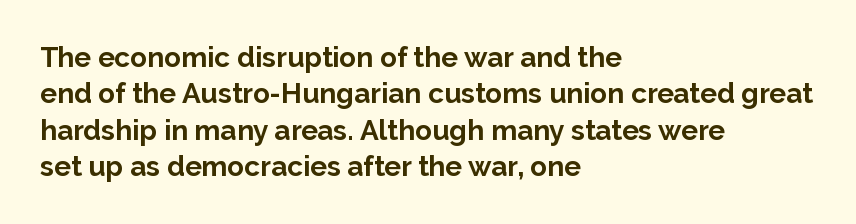
Has an underline been added? It has not. There is no visible air inserted between adjacent glyphs. The ragged edge is on the right, which tells us the setting is flush left. Look at the stroke-to-counter ratio: heavy, a bold. A sans-serif font was chosen for this passage.
